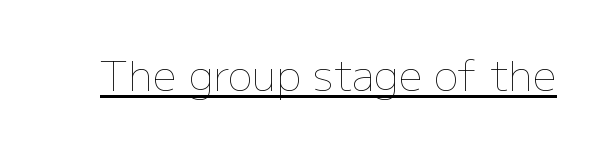
{"italic": "no", "bold": "no", "weight": "thin", "width": "normal", "stroke_contrast": "low", "x_height": "medium", "monospaced": "no", "underline": "yes", "letter_spacing": "normal", "letter_spacing_em": 0.0, "glyph_px": 42}
